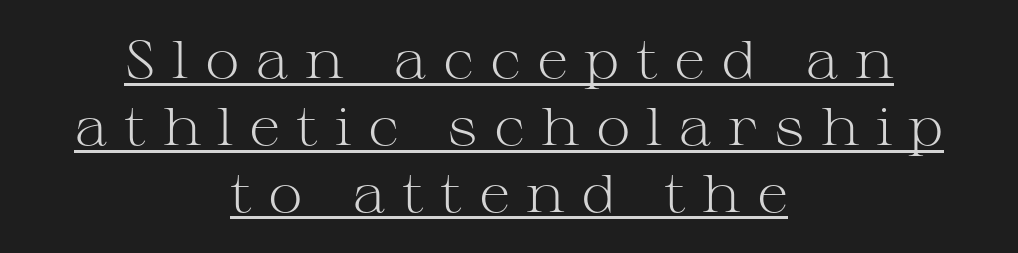
The rendering uses natural spacing where letterforms have individual widths. The leading is moderate, giving the passage an even texture. The type family on display is of the serif kind. A typesetter would mark this as roman, not italic. Between one letter and the next there's a generous, obvious gap. One-word summary of the alignment: center.
